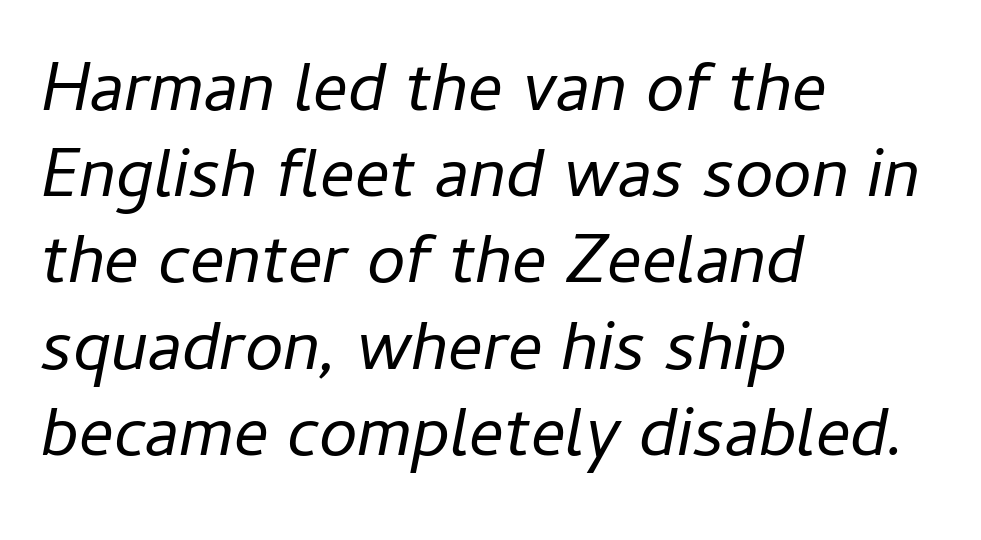
The image shows 69 px regular-weight type, italic (leaning right); set left-aligned, normal line spacing (1.25x), normal letter spacing, not underlined; low stroke contrast and a medium x-height.
